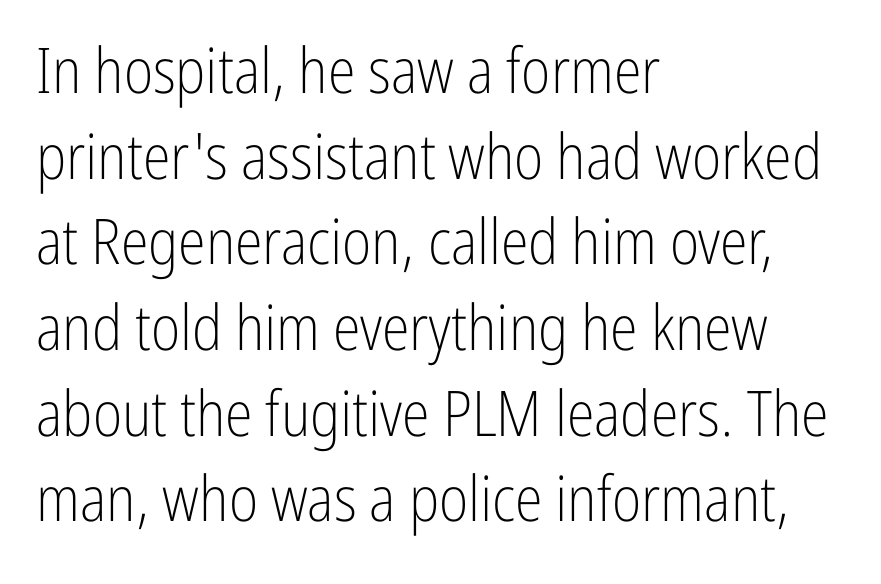
Q: Is the text bold? A: No.
Q: Is the text italic (slanted)? A: No, it is upright.
Q: Is the typeface a serif or a sans-serif typeface? A: Sans-serif.
Q: Is the text underlined? A: No.
Q: How is the paragraph aligned? A: Left-aligned.
Q: Is the spacing between letters normal or unusually wide? A: Normal.
Q: Is the spacing between lines tight, normal or loose? A: Normal.
Q: Width (condensed, normal, or wide)? A: Condensed.
Q: Stroke contrast? A: Low.
Q: x-height? A: Medium.
Q: Monospaced? A: No.
